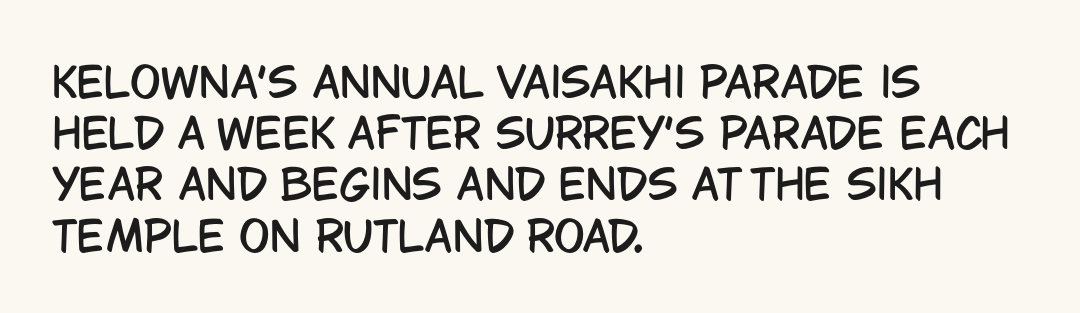
Spacing between characters is what you'd get straight out of the box. Typographically, this falls in the sans-serif category. The designer left line spacing at the default. The passage shown is typed in a proportional face where columns would drift. When letters stand straight like this, we call the style roman or upright.
